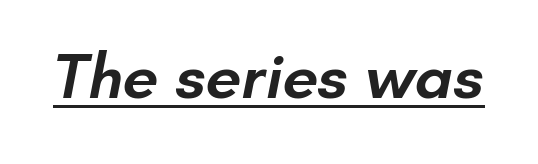
{"serif": "no", "bold": "semi", "weight": "semibold", "width": "normal", "stroke_contrast": "low", "x_height": "small", "monospaced": "no", "underline": "yes", "letter_spacing": "normal", "letter_spacing_em": 0.0, "glyph_px": 64}
